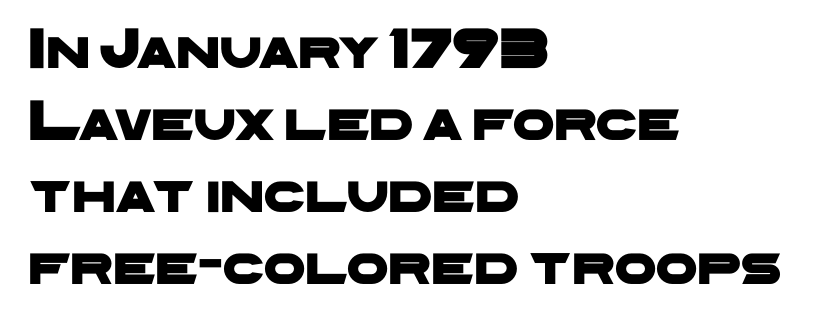
The image shows 59 px wide sans-serif type; set left-aligned, line spacing 1.22x, normal letter spacing, not underlined; low stroke contrast and a medium x-height.
